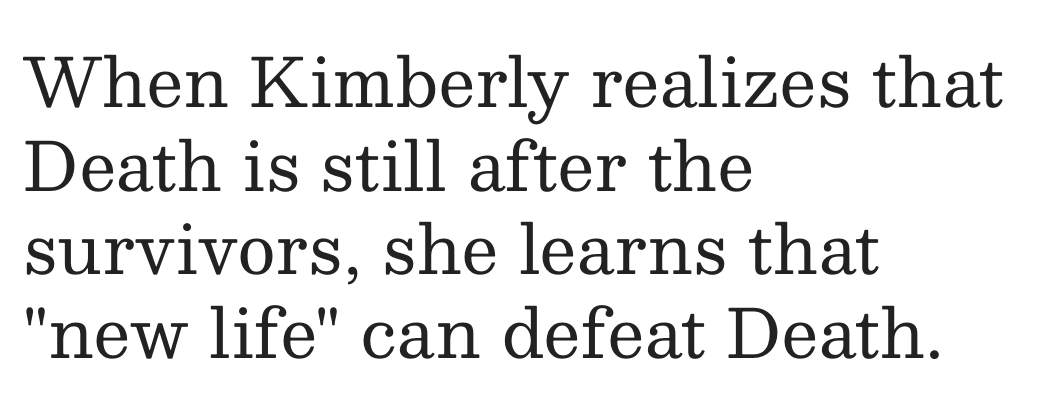
Italic: no, the glyphs are upright roman. There is no visible air inserted between adjacent glyphs. Line beginnings align vertically; line endings do not. Descender tails drop into unmarked territory. Horizontal bands of white between lines are of average thickness.
